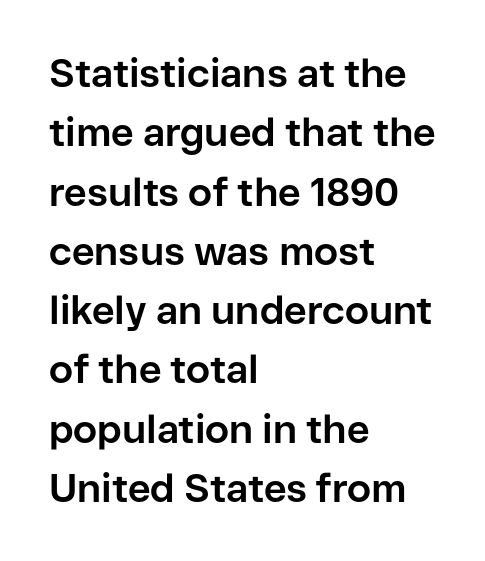
Type without underlining. Heft: maximum for text — a bold. Notice how descenders clear the ascenders below comfortably — that's standard leading. Compared with a centered layout, this one pins lines to the left instead.
